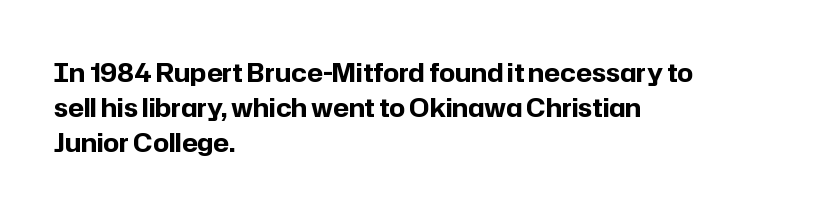
The image shows 25 px bold type, upright; set left-aligned, normal line spacing (1.4x), normal letter spacing, not underlined.
